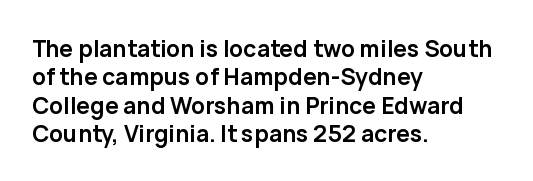
The image shows 23 px bold type, upright; set left-aligned, line spacing 1.23x, normal letter spacing, not underlined.
